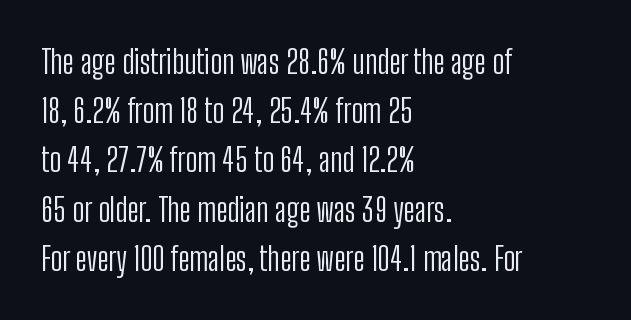
Vertical stems look standard width or narrower in stroke. The passage shown is typed in a proportional face where columns would drift. Quick note: interline space is typical. Bare-footed words on every line.
